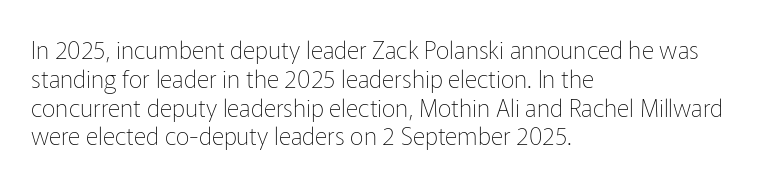
Horizontal alignment here is leftward, the default for most running prose. Is the stroke heavy? The answer is a plain regular-or-lighter. Posture: upright roman. The baseline area is clear. Between one letter and the next there's only the usual sliver of space.
